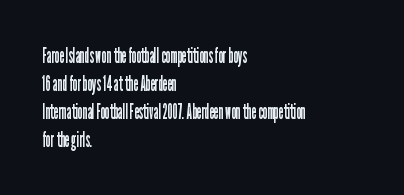
Q: Is the text bold? A: No.
Q: Is the text italic (slanted)? A: No, it is upright.
Q: Is the text underlined? A: No.
Q: How is the paragraph aligned? A: Left-aligned.
Q: Is the spacing between letters normal or unusually wide? A: Normal.
Q: Is the spacing between lines tight, normal or loose? A: Normal.
